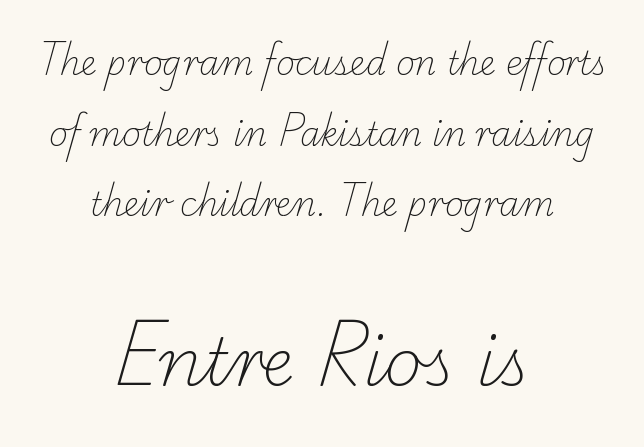
Look at the glyph heights: the lower group is clearly the bigger setting. Teacher's note: observe the equal gaps on both sides — that is centered alignment. Classification — serif. Varying glyph widths throughout — classic text-font behaviour. These lines keep a tight, regular rhythm from letter to letter. The strokes are not fattened; the text isn't bold.
